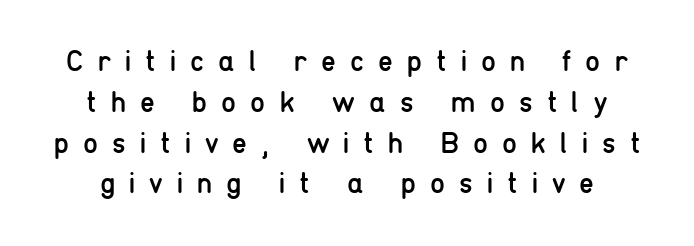
The designer left line spacing at the default. The font family rendered here belongs to the sans-serif group. This rendering widens character spacing well past its baseline value. Underlining? Definitely not there. You could not count columns in this text — the font is proportionally spaced. Posture: vertical.
